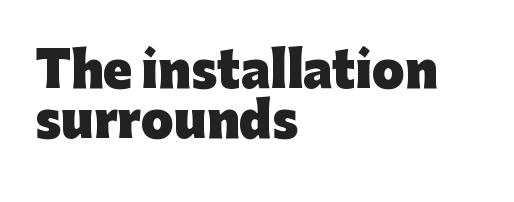
Each glyph is drawn with heavy, bold strokes. The zone under the glyphs is completely vacant. Where is the straight margin? On the left. Does the lettering tilt? It doesn't — this is upright. Compared with typical paragraphs, the rows here are closer together. Classification — sans serif.
